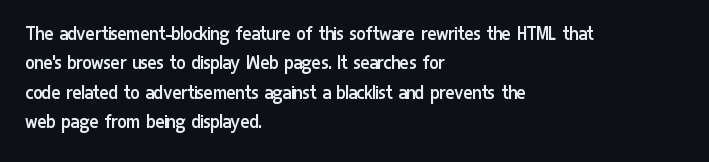
Q: Is the text bold? A: No.
Q: Is the text italic (slanted)? A: No, it is upright.
Q: Is the text underlined? A: No.
Q: How is the paragraph aligned? A: Left-aligned.
Q: Is the spacing between letters normal or unusually wide? A: Normal.
Q: Is the spacing between lines tight, normal or loose? A: Normal.
